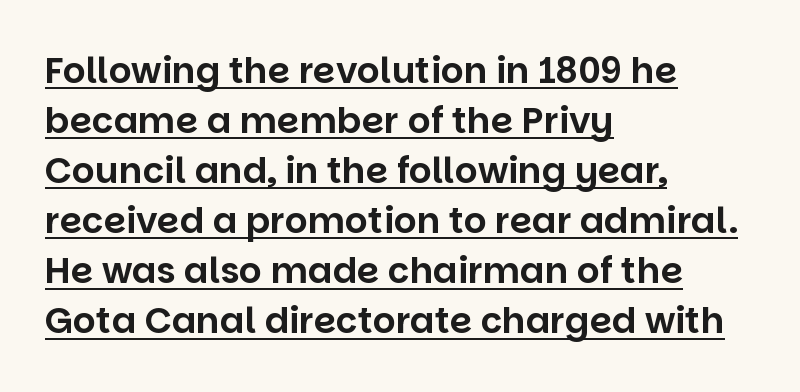
{"serif": "no", "italic": "no", "width": "normal", "stroke_contrast": "low", "x_height": "large", "monospaced": "no", "underline": "yes", "align": "left", "line_spacing": "normal", "line_spacing_ratio": 1.39, "letter_spacing": "normal", "letter_spacing_em": 0.0, "glyph_px": 36}
